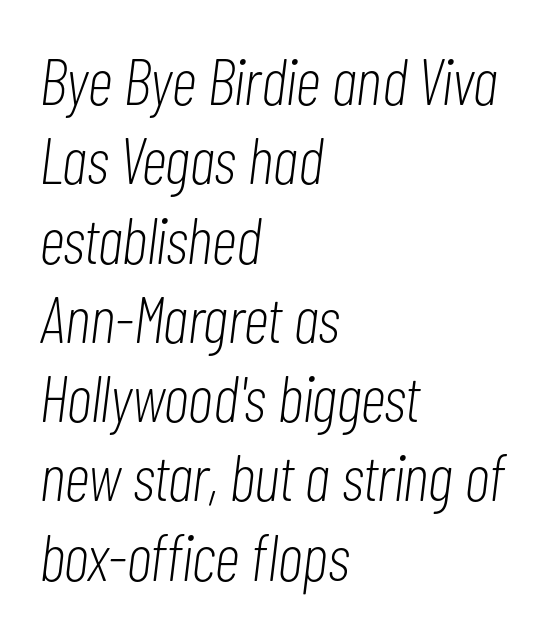
Weight class: somewhere from thin through regular. A typesetter would call this proportional, since set widths differ per character. Observe the lean: these are italic letterforms. Teacher's note: observe the even left margin — that is flush-left alignment. The specimen omits any rule beneath the text block's lines. Inter-character spacing is left at the font's built-in metrics.
